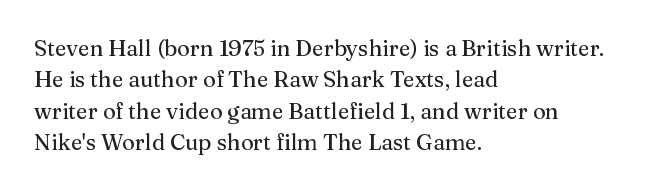
{"italic": "no", "underline": "no", "align": "left", "line_spacing": "normal", "line_spacing_ratio": 1.43, "letter_spacing": "normal", "letter_spacing_em": 0.0, "glyph_px": 22}
